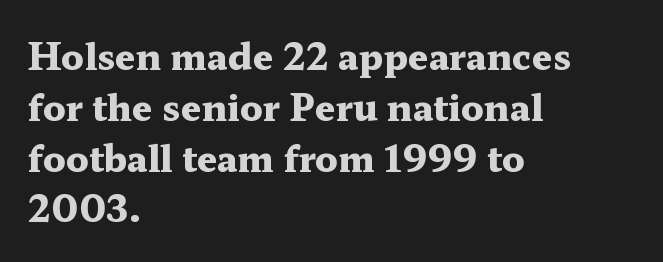
Bold? Absolutely — the strokes are thick and heavy. Check where the strokes stop: tiny serifs finish them off. Short note: letters normally spaced. How would I describe the line gaps? Plain and ordinary.
